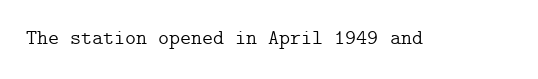
The passage shown is not underscored anywhere. The font's upright variant was chosen for this text. Stems here are at most as thick as an everyday book face. Observe the ordinary spacing: letters are neighbours, not strangers.
